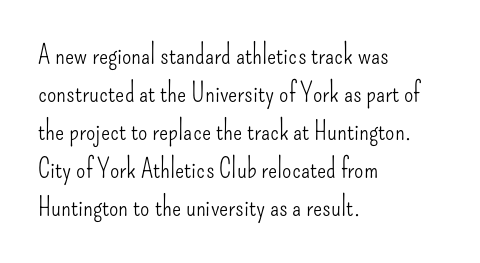
The image shows 27 px text type, upright; set left-aligned, normal line spacing (1.41x), normal letter spacing, not underlined.
